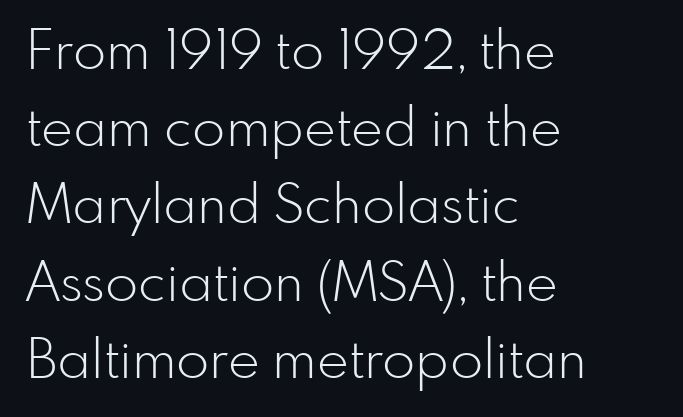
A clean baseline with only descenders dipping below it. Where is the straight margin? On the left. The rendering uses natural spacing where letterforms have individual widths. These lines keep a tight, regular rhythm from letter to letter. On a weight scale, this lands at 450 or below. Does the lettering tilt? It doesn't — this is upright.
